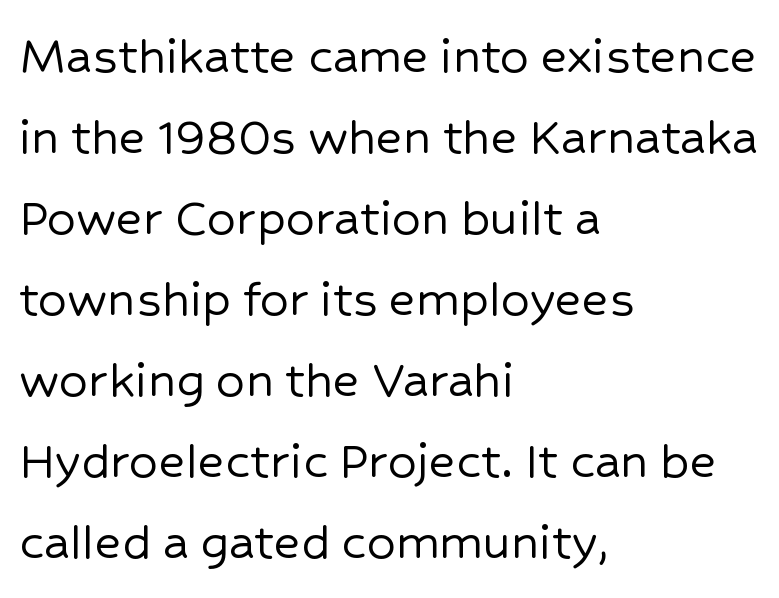
Do the characters align in a grid? No, the font is proportional. Glance below the letters and you will spot only blank space. Glyph-to-glyph distance matches everyday printed text. The line-height multiplier appears to be the usual default. Each line starts at the same left margin while the right side varies. When letters stand straight like this, we call the style roman or upright.
